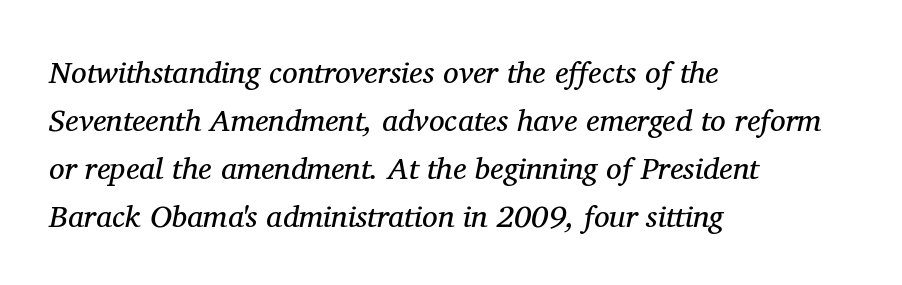
{"serif": "yes", "italic": "yes", "lean": "right", "slant_degrees": 11, "bold": "no", "weight": "regular", "width": "normal", "stroke_contrast": "medium", "x_height": "medium", "monospaced": "no", "underline": "no", "align": "left", "line_spacing": "normal", "line_spacing_ratio": 1.55, "letter_spacing": "normal", "letter_spacing_em": 0.0, "glyph_px": 31}
